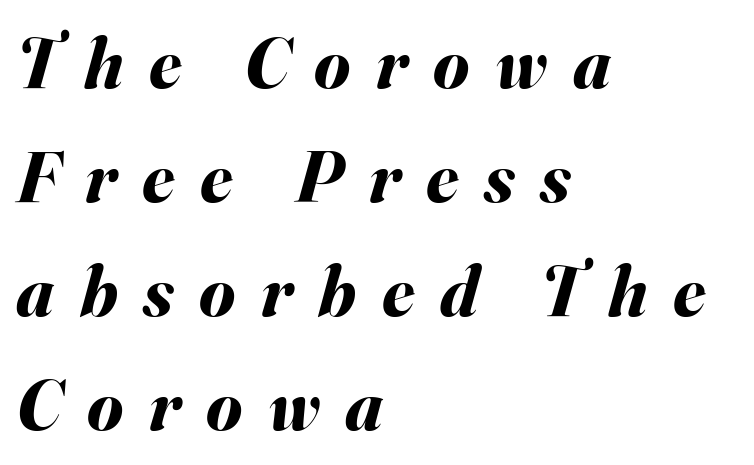
Q: Is the text bold? A: Yes.
Q: Is the text italic (slanted)? A: Yes, it leans right by about 16 degrees.
Q: Is the text underlined? A: No.
Q: How is the paragraph aligned? A: Left-aligned.
Q: Is the spacing between letters normal or unusually wide? A: Unusually wide.
Q: Is the spacing between lines tight, normal or loose? A: Normal.
Q: Width (condensed, normal, or wide)? A: Normal.
Q: Stroke contrast? A: Medium.
Q: x-height? A: Small.
Q: Monospaced? A: No.
